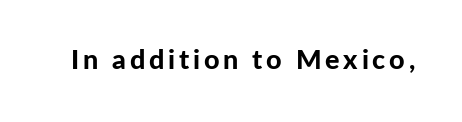
{"italic": "no", "bold": "yes", "underline": "no", "glyph_px": 27}
